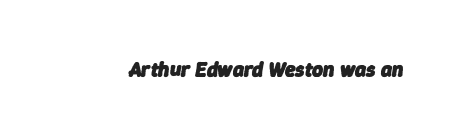
{"italic": "yes", "lean": "right", "slant_degrees": 9, "bold": "yes", "underline": "no", "letter_spacing": "normal", "letter_spacing_em": 0.0, "glyph_px": 21}
